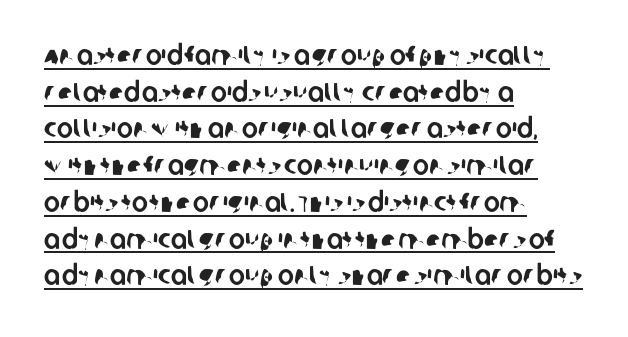
Does a line run under the words? Yes, clearly. Each new line begins a customary step beneath the previous one. These lines stack with their left ends in a neat column. What stands out about the letter spacing? Nothing — it is the standard amount.
